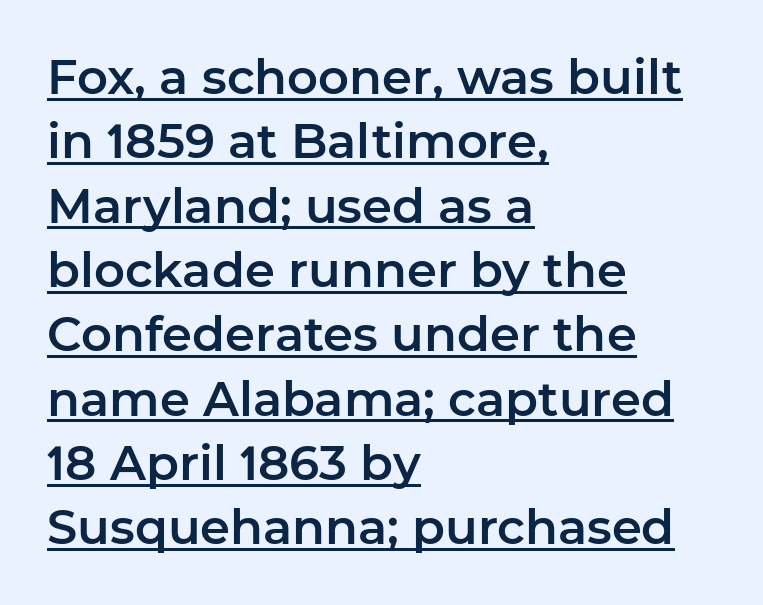
Q: Is the text italic (slanted)? A: No, it is upright.
Q: Is the typeface a serif or a sans-serif typeface? A: Sans-serif.
Q: Is the text underlined? A: Yes.
Q: How is the paragraph aligned? A: Left-aligned.
Q: Is the spacing between letters normal or unusually wide? A: Normal.
Q: Is the spacing between lines tight, normal or loose? A: Normal.
Q: Width (condensed, normal, or wide)? A: Normal.
Q: Stroke contrast? A: Low.
Q: x-height? A: Medium.
Q: Monospaced? A: No.
